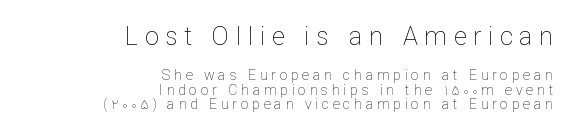
Q: Is the text bold? A: No.
Q: Is the text italic (slanted)? A: No, it is upright.
Q: Is the text underlined? A: No.
Q: How is the paragraph aligned? A: Right-aligned.
Q: Is the spacing between letters normal or unusually wide? A: Unusually wide.
Q: Is the spacing between lines tight, normal or loose? A: Tight.
Q: Which block of text is set in a larger size, the first (top) or the second (bottom)? A: The first (top) one.
